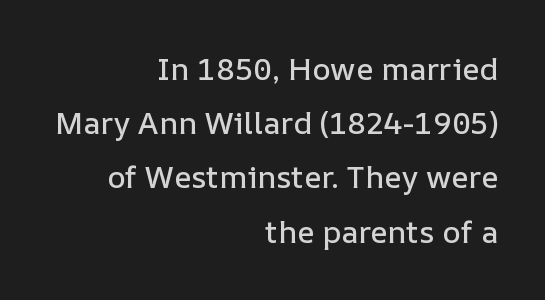
Q: Is the text italic (slanted)? A: No, it is upright.
Q: Is the text underlined? A: No.
Q: How is the paragraph aligned? A: Right-aligned.
Q: Is the spacing between letters normal or unusually wide? A: Normal.
Q: Width (condensed, normal, or wide)? A: Normal.
Q: Stroke contrast? A: Low.
Q: x-height? A: Medium.
Q: Monospaced? A: No.
